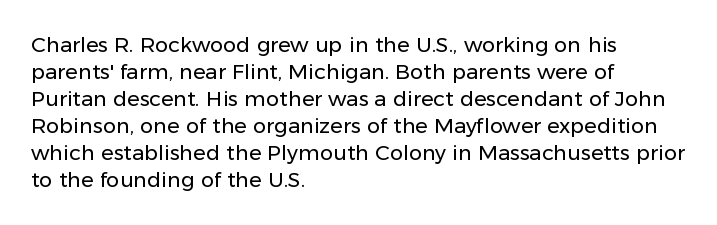
The image shows 21 px text type, upright; set left-aligned, normal line spacing (1.29x), normal letter spacing, not underlined.
